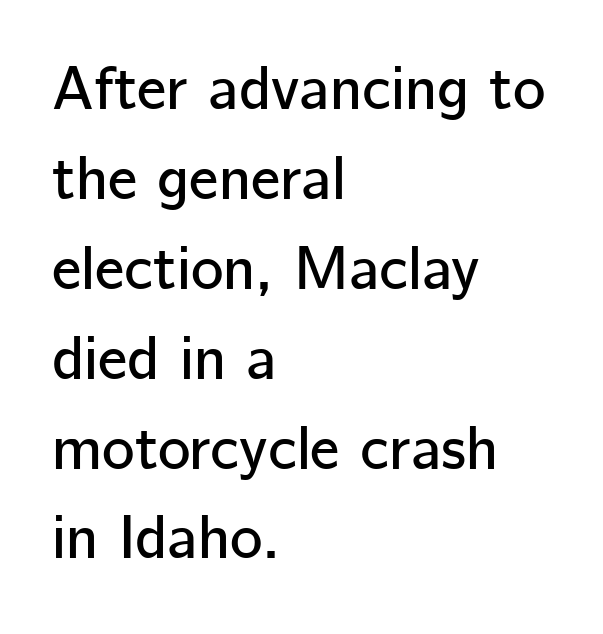
{"serif": "no", "italic": "no", "width": "normal", "stroke_contrast": "low", "x_height": "medium", "monospaced": "no", "underline": "no", "align": "left", "line_spacing": "normal", "line_spacing_ratio": 1.45, "letter_spacing": "normal", "letter_spacing_em": 0.0, "glyph_px": 62}
